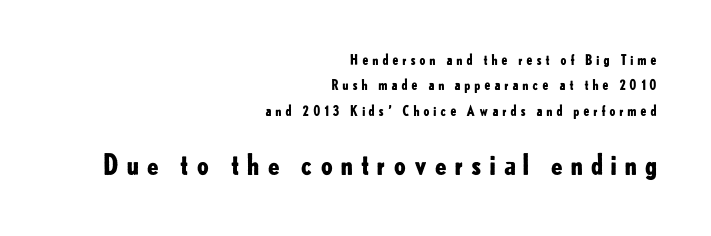
{"serif": "no", "italic": "no", "bold": "yes", "weight": "bold", "width": "normal", "stroke_contrast": "low", "x_height": "small", "monospaced": "no", "underline": "no", "align": "right", "line_spacing_ratio": 1.82, "letter_spacing": "wide", "letter_spacing_em": 0.23, "larger_block": "second", "size_ratio": 2.0, "glyph_px": 28}
